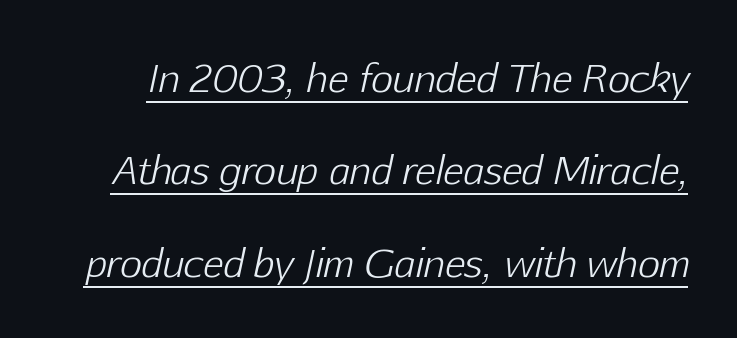
Baseline-to-baseline distance is far greater than the letter height. Character widths vary here, with narrow letters taking less room than wide ones. The cut favours lightness, reaching ordinary text weight at its darkest. The words here are underlined. This sample uses an oblique cut, with every glyph tilted off the vertical. The face used here is rendered with its standard letterfit.
